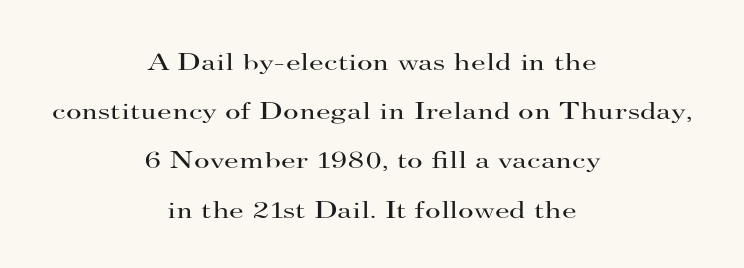
{"italic": "no", "bold": "no", "underline": "no", "align": "center", "line_spacing": "loose", "line_spacing_ratio": 2.05, "letter_spacing": "normal", "letter_spacing_em": 0.0, "glyph_px": 24}
